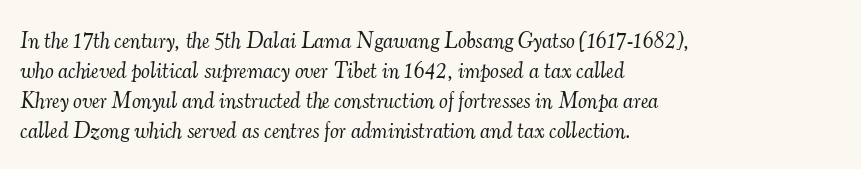
Q: Is the text bold? A: No.
Q: Is the text italic (slanted)? A: Yes, it leans right by about 7 degrees.
Q: Is the text underlined? A: No.
Q: How is the paragraph aligned? A: Left-aligned.
Q: Is the spacing between letters normal or unusually wide? A: Normal.
Q: Is the spacing between lines tight, normal or loose? A: Normal.
